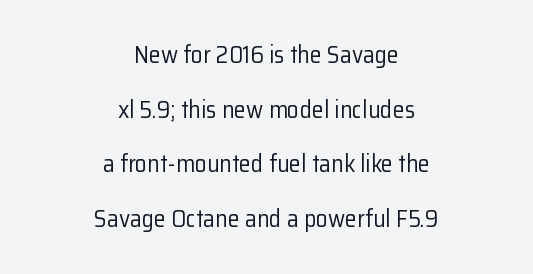
The image shows 24 px text type, upright; set centered, loose line spacing (2.28x), normal letter spacing, not underlined.
